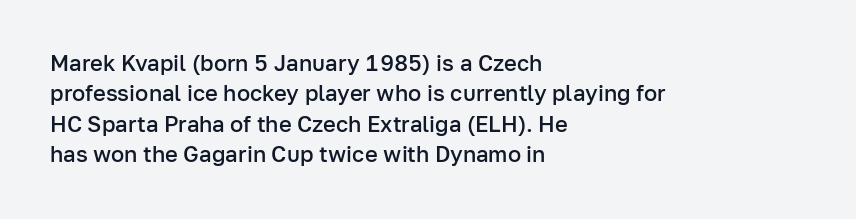
Q: Is the text bold? A: Semi-bold.
Q: Is the text italic (slanted)? A: No, it is upright.
Q: Is the text underlined? A: No.
Q: How is the paragraph aligned? A: Left-aligned.
Q: Is the spacing between letters normal or unusually wide? A: Normal.
Q: Is the spacing between lines tight, normal or loose? A: Normal.
